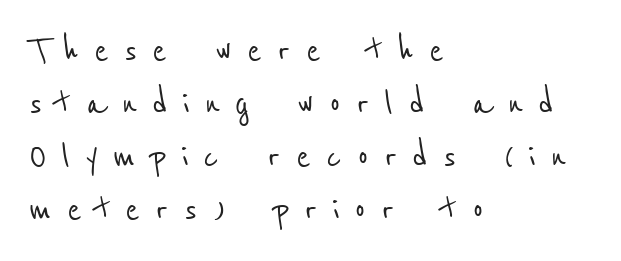
{"serif": "no", "width": "condensed", "stroke_contrast": "low", "x_height": "medium", "monospaced": "no", "underline": "no", "align": "left", "line_spacing_ratio": 1.23, "letter_spacing": "wide", "letter_spacing_em": 0.35, "glyph_px": 43}
